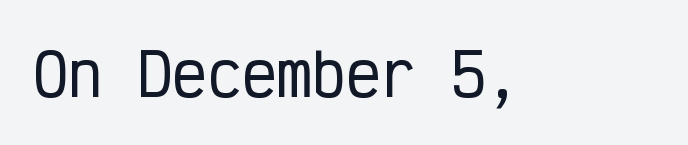
Every stem runs plumb, perpendicular to the baseline. Between one letter and the next there's only the usual sliver of space. Lines of text with bare space underneath. Think of a typewriter: that constant character pitch is what you see here. The letters carry no serifs — their stems end cleanly without finishing strokes.
